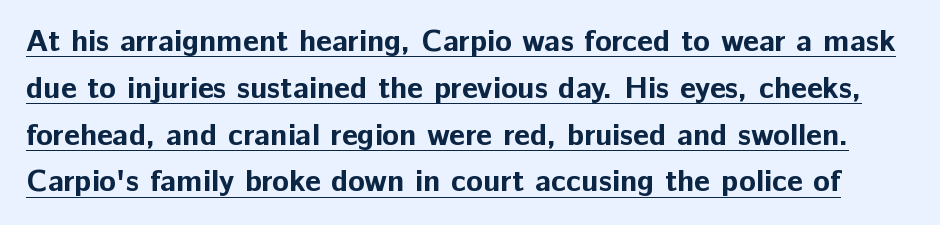
It's the straight-up-and-down kind of type. The type is set solid horizontally, with unmodified tracking. Note: no serifs on the glyphs. Students, observe the line beneath the letters — that is underlining.
